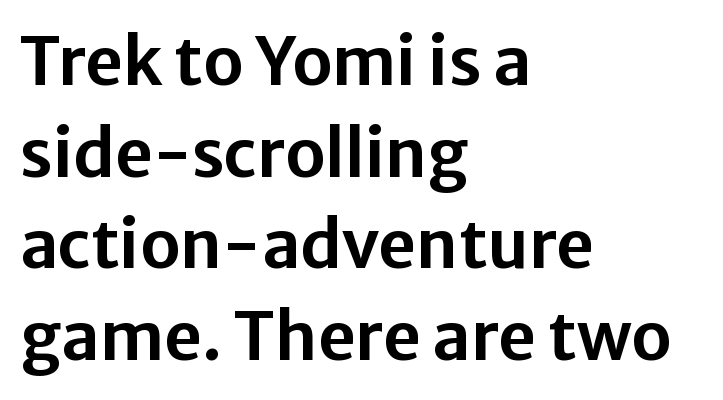
Q: Is the text italic (slanted)? A: No, it is upright.
Q: Is the typeface a serif or a sans-serif typeface? A: Sans-serif.
Q: Is the text underlined? A: No.
Q: How is the paragraph aligned? A: Left-aligned.
Q: Is the spacing between letters normal or unusually wide? A: Normal.
Q: Is the spacing between lines tight, normal or loose? A: Normal.
Q: Width (condensed, normal, or wide)? A: Normal.
Q: Stroke contrast? A: Low.
Q: x-height? A: Medium.
Q: Monospaced? A: No.
